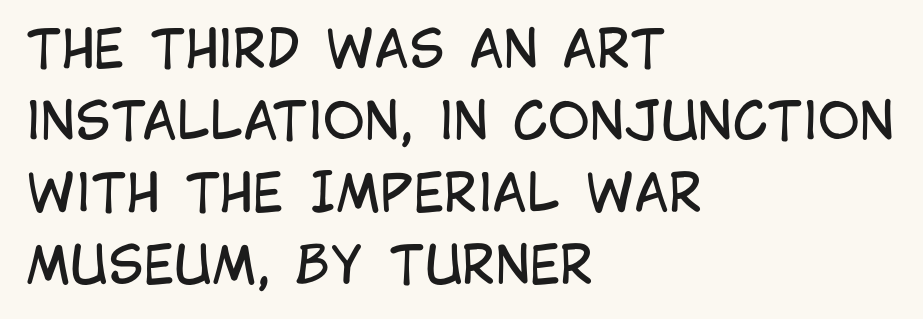
{"serif": "no", "italic": "no", "bold": "no", "weight": "regular", "width": "condensed", "stroke_contrast": "low", "x_height": "large", "monospaced": "no", "underline": "no", "align": "left", "line_spacing": "normal", "line_spacing_ratio": 1.41, "letter_spacing": "normal", "letter_spacing_em": 0.0, "glyph_px": 51}
